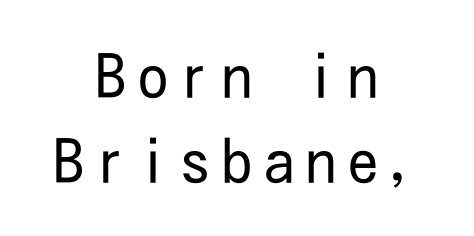
Vertical spacing — default. The passage shown is typeset with a sans-serif family. Unbolded letterforms with no extra heft. This sample uses an upright cut, with every glyph sitting square on the baseline.
